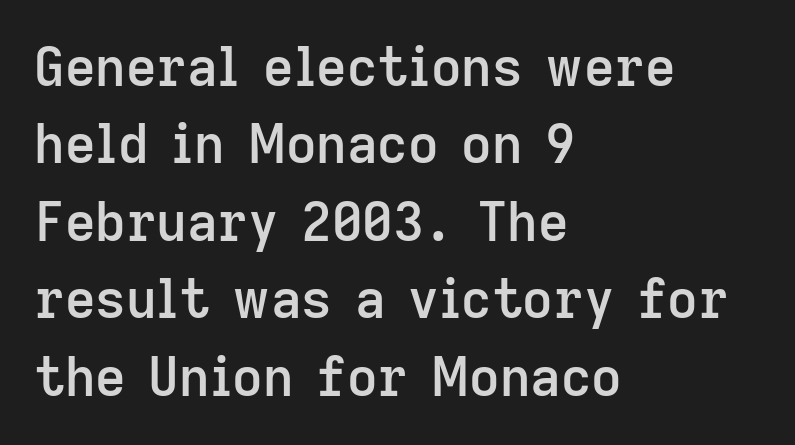
Q: Is the text bold? A: Semi-bold.
Q: Is the text italic (slanted)? A: No, it is upright.
Q: Is the typeface a serif or a sans-serif typeface? A: Sans-serif.
Q: Is the text underlined? A: No.
Q: How is the paragraph aligned? A: Left-aligned.
Q: Is the spacing between letters normal or unusually wide? A: Normal.
Q: Is the spacing between lines tight, normal or loose? A: Normal.
Q: Width (condensed, normal, or wide)? A: Normal.
Q: Stroke contrast? A: Low.
Q: x-height? A: Medium.
Q: Monospaced? A: No.
